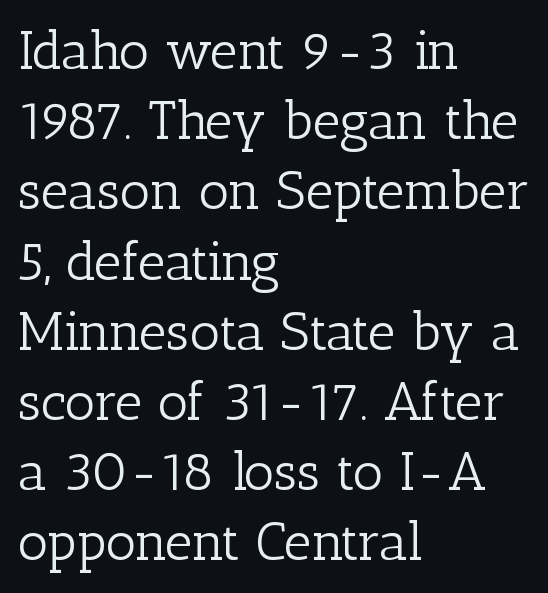
Q: Is the text bold? A: No.
Q: Is the text italic (slanted)? A: No, it is upright.
Q: Is the typeface a serif or a sans-serif typeface? A: Serif.
Q: Is the text underlined? A: No.
Q: How is the paragraph aligned? A: Left-aligned.
Q: Is the spacing between letters normal or unusually wide? A: Normal.
Q: Is the spacing between lines tight, normal or loose? A: Normal.
Q: Width (condensed, normal, or wide)? A: Normal.
Q: Stroke contrast? A: Low.
Q: x-height? A: Medium.
Q: Monospaced? A: No.
